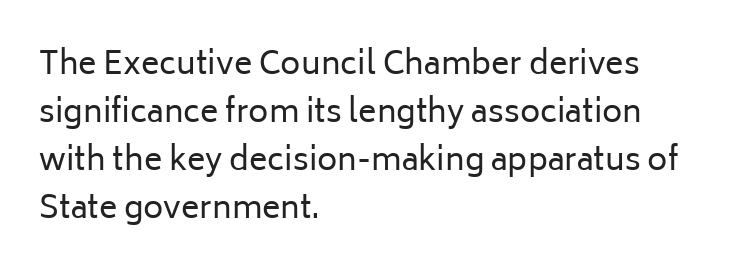
The foot of each line stays bare and open. Heft: none added — not bold. The passage shown is typed in a proportional face where columns would drift. The letters carry no serifs — their stems end cleanly without finishing strokes.
